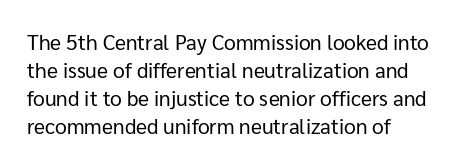
{"italic": "no", "bold": "no", "underline": "no", "align": "left", "line_spacing": "normal", "line_spacing_ratio": 1.33, "letter_spacing": "normal", "letter_spacing_em": 0.0, "glyph_px": 21}
